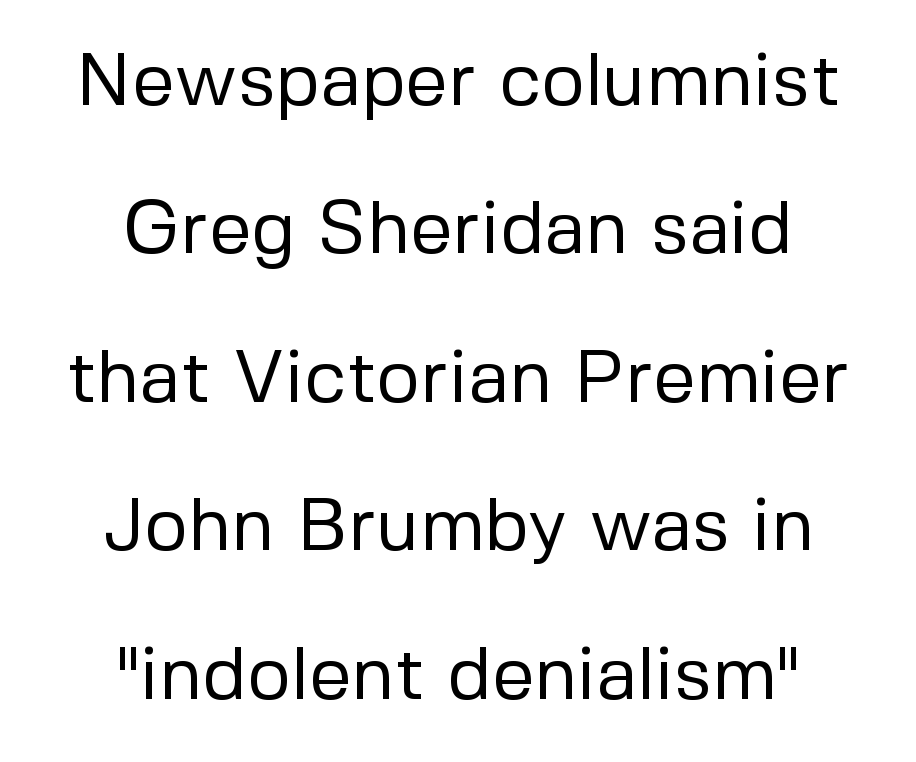
Visually the block forms a symmetrical silhouette, jagged on both flanks. Does extra space separate the letters? No, they use regular spacing. Baseline-to-baseline distance is far greater than the letter height. No extra ink here — the face is not bold. Each letter keeps its own natural width here, so spacing adapts to shape.
